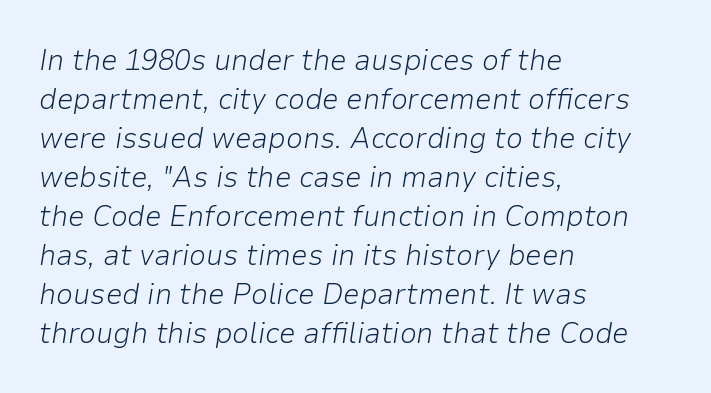
The image shows 30 px light type, italic (leaning right); set left-aligned, normal line spacing (1.3x), normal letter spacing, not underlined; low stroke contrast and a medium x-height.
